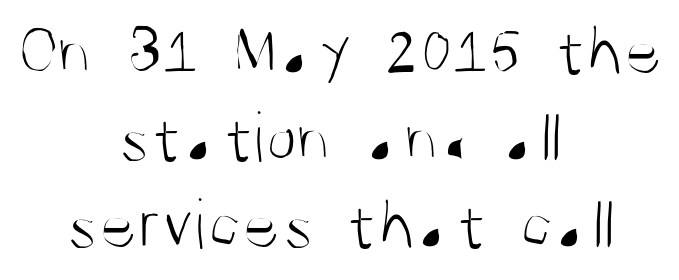
{"serif": "no", "italic": "no", "bold": "no", "weight": "light", "width": "condensed", "stroke_contrast": "medium", "x_height": "large", "monospaced": "no", "underline": "no", "align": "center", "line_spacing_ratio": 1.21, "letter_spacing": "normal", "letter_spacing_em": 0.0, "glyph_px": 72}
